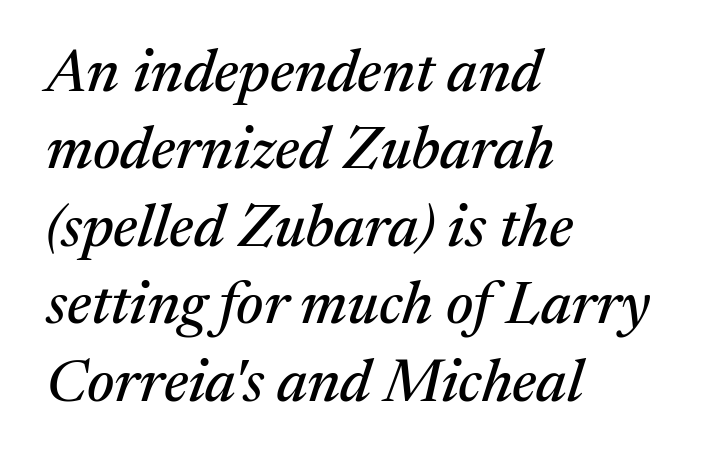
Q: Is the text italic (slanted)? A: Yes, it leans right by about 17 degrees.
Q: Is the typeface a serif or a sans-serif typeface? A: Serif.
Q: Is the text underlined? A: No.
Q: How is the paragraph aligned? A: Left-aligned.
Q: Is the spacing between letters normal or unusually wide? A: Normal.
Q: Is the spacing between lines tight, normal or loose? A: Normal.
Q: Width (condensed, normal, or wide)? A: Normal.
Q: Stroke contrast? A: Medium.
Q: x-height? A: Medium.
Q: Monospaced? A: No.
